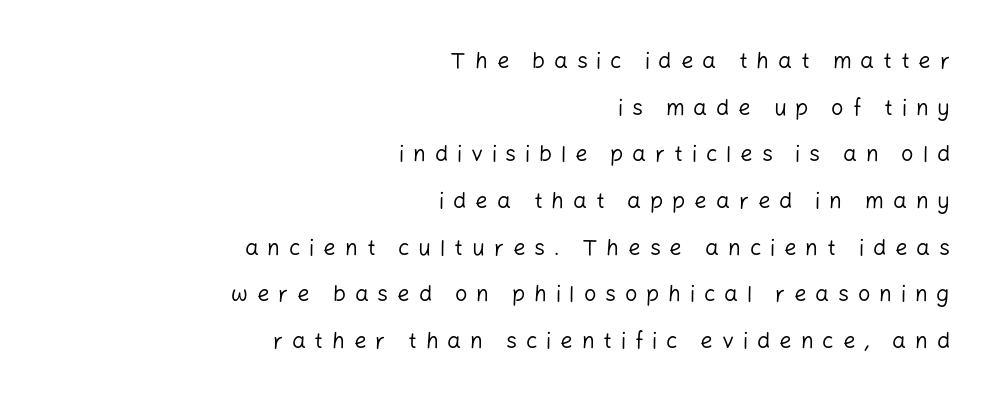
What stands out about the letter spacing? Its width — letters are far apart. Does the copy run flush right? Yes — the right margin is perfectly even. Vertical strokes here are truly vertical. The space directly below the letters is spotless. On a weight scale, this lands at 450 or below. The passage shown stacks its lines with a broad gap.
